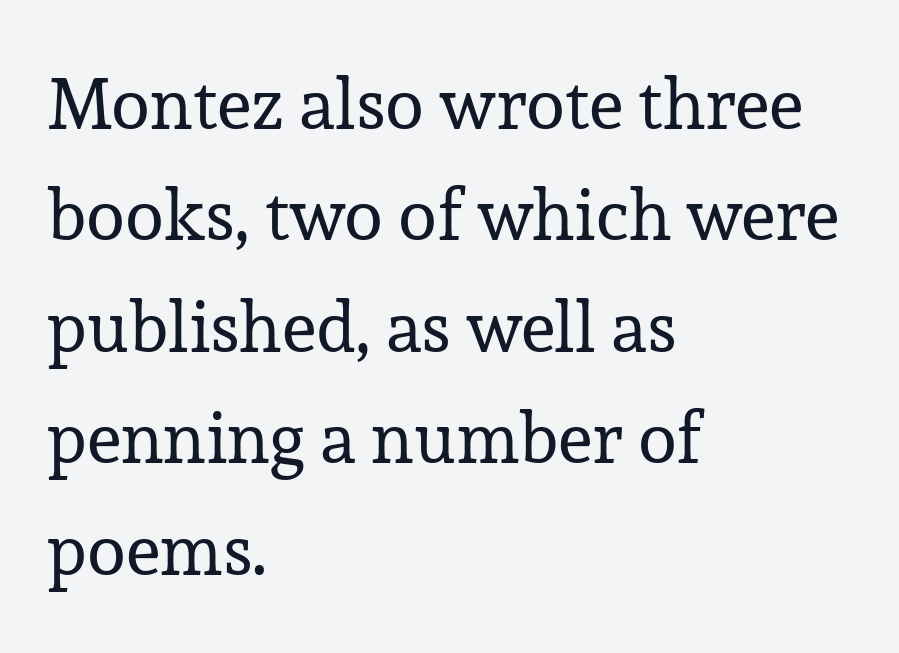
Nobody touched the tracking dial on this one. Normally led — the rows are evenly, conventionally spaced. The paragraph shown leans on its left margin. Glance below the letters and you will spot only blank space. Stem width sits at or under what a default text font uses. Each letter keeps its own natural width here, so spacing adapts to shape.
